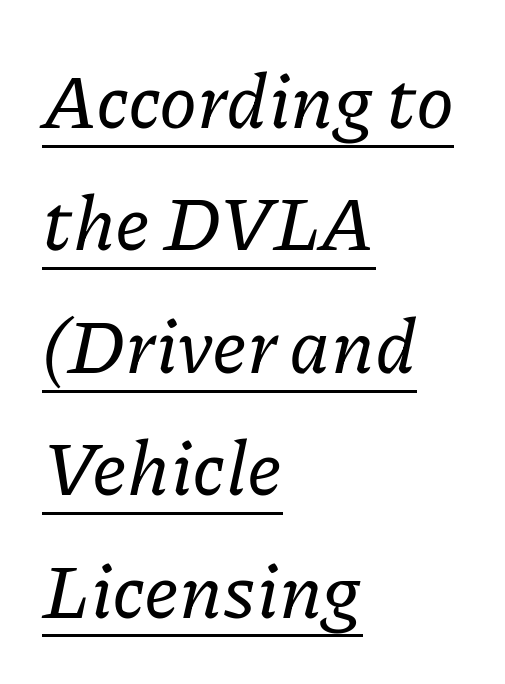
{"serif": "yes", "italic": "yes", "lean": "right", "slant_degrees": 11, "width": "normal", "stroke_contrast": "low", "x_height": "medium", "monospaced": "no", "underline": "yes", "align": "left", "line_spacing": "normal", "line_spacing_ratio": 1.59, "letter_spacing": "normal", "letter_spacing_em": 0.0, "glyph_px": 77}
